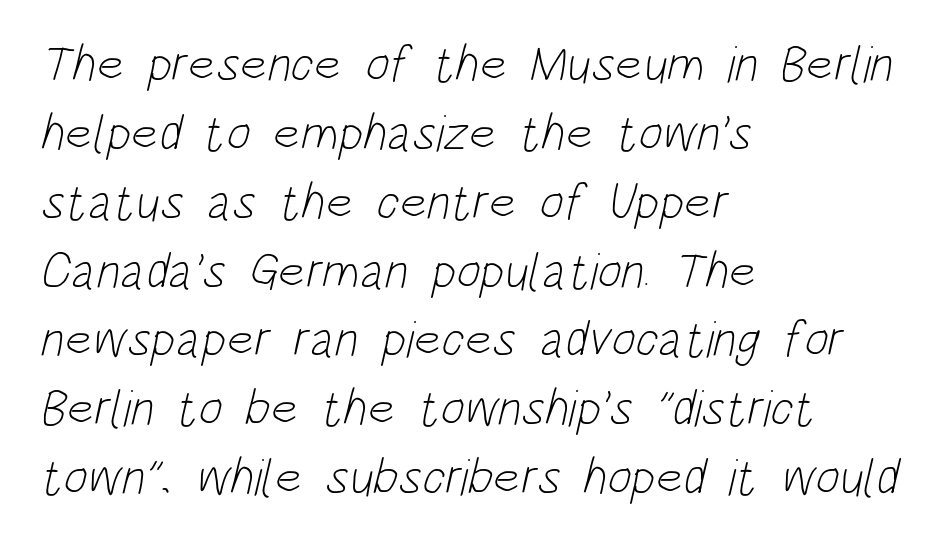
The image shows 51 px light, condensed sans-serif type; set left-aligned, normal line spacing (1.35x), normal letter spacing, not underlined; low stroke contrast and a large x-height.
